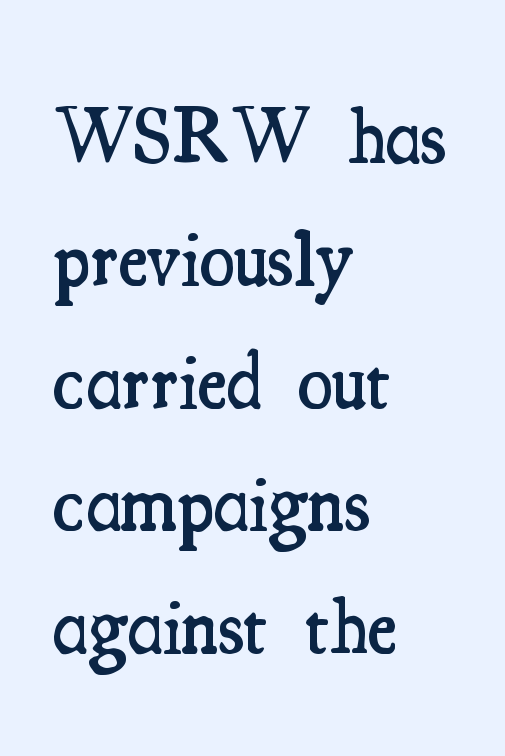
Q: Is the text bold? A: Semi-bold.
Q: Is the text italic (slanted)? A: No, it is upright.
Q: Is the typeface a serif or a sans-serif typeface? A: Serif.
Q: Is the text underlined? A: No.
Q: How is the paragraph aligned? A: Left-aligned.
Q: Is the spacing between letters normal or unusually wide? A: Normal.
Q: Is the spacing between lines tight, normal or loose? A: Normal.
Q: Width (condensed, normal, or wide)? A: Condensed.
Q: Stroke contrast? A: Medium.
Q: x-height? A: Small.
Q: Monospaced? A: No.
